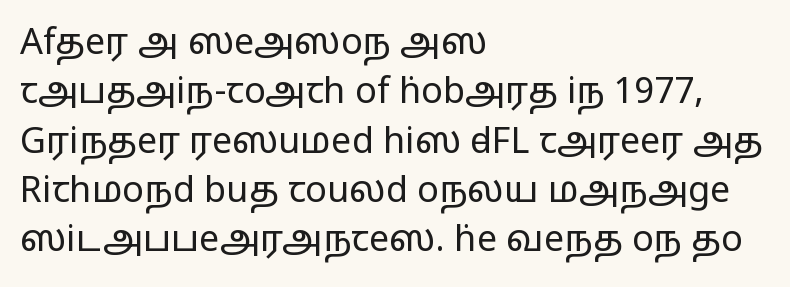
The image shows 36 px regular-weight, wide sans-serif type, upright; set left-aligned, normal line spacing (1.37x), normal letter spacing, not underlined; low stroke contrast and a medium x-height.
